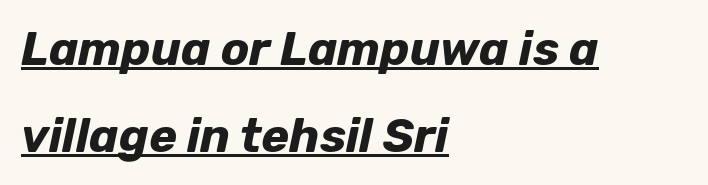
The image shows 47 px bold type, italic (leaning right); set left-aligned, line spacing 1.85x, normal letter spacing, underlined; low stroke contrast and a medium x-height.
